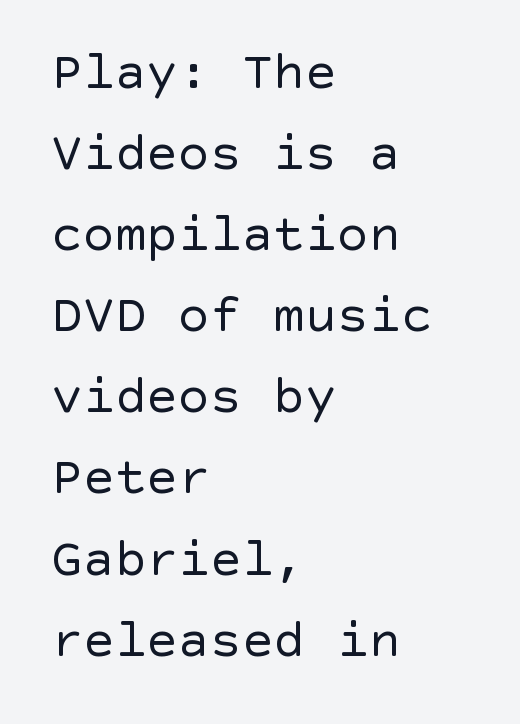
This reads as an unemphasized weight, regular at the heaviest. In CSS terms this would be text-align: left. Honestly, the row spacing looks completely unremarkable. Just letters on the line, the space beneath them empty.
